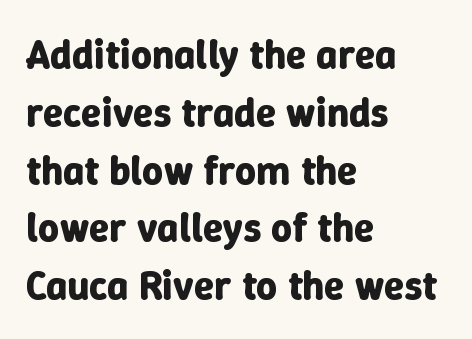
The image shows 41 px bold type, upright; set left-aligned, normal line spacing (1.41x), normal letter spacing, not underlined; low stroke contrast and a medium x-height.
